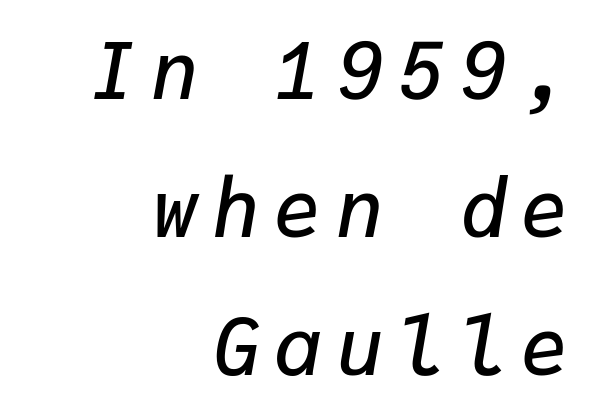
{"italic": "yes", "lean": "right", "slant_degrees": 9, "bold": "semi", "weight": "semibold", "width": "normal", "stroke_contrast": "low", "x_height": "medium", "monospaced": "yes", "underline": "no", "align": "right", "line_spacing_ratio": 1.75, "glyph_px": 79}
